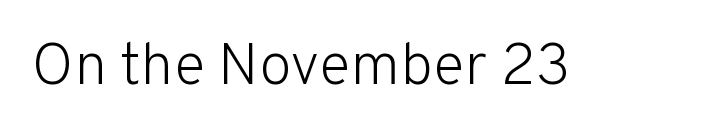
A sans-serif font was chosen for this passage. You could not count columns in this text — the font is proportionally spaced. The words here are not underlined. Tracking value appears to be zero — textbook default spacing. The lettering holds an erect, upright posture throughout. The passage shown is not bold in any degree.
